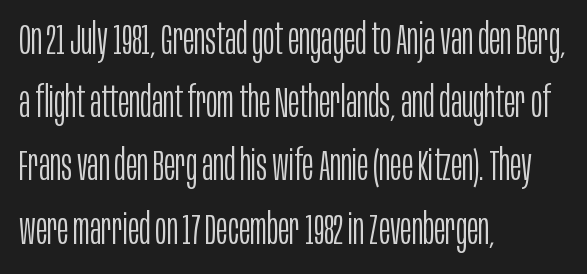
This is roman type, the default non-slanted kind. Horizontally, the lines are justified to the leading edge only. The typeface chosen for these lines omits serifs. The words here are not underlined.
